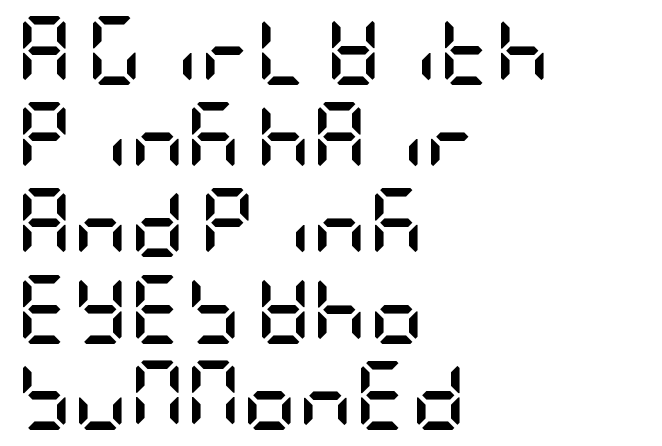
Q: Is the text bold? A: Yes.
Q: Is the text italic (slanted)? A: No, it is upright.
Q: Is the typeface a serif or a sans-serif typeface? A: Sans-serif.
Q: Is the text underlined? A: No.
Q: How is the paragraph aligned? A: Left-aligned.
Q: Is the spacing between letters normal or unusually wide? A: Normal.
Q: Is the spacing between lines tight, normal or loose? A: Normal.
Q: Width (condensed, normal, or wide)? A: Condensed.
Q: Stroke contrast? A: Low.
Q: x-height? A: Large.
